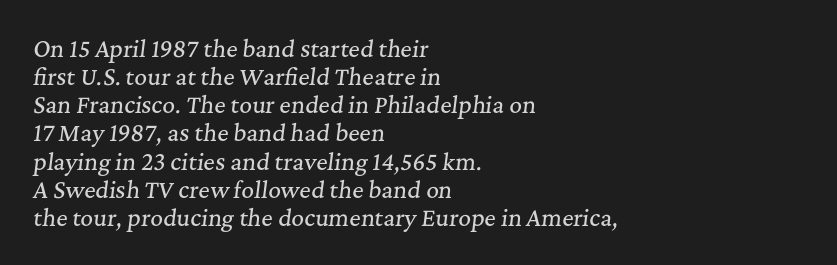
{"italic": "yes", "lean": "right", "slant_degrees": 7, "underline": "no", "align": "left", "line_spacing": "normal", "line_spacing_ratio": 1.28, "letter_spacing": "normal", "letter_spacing_em": 0.0, "glyph_px": 22}
